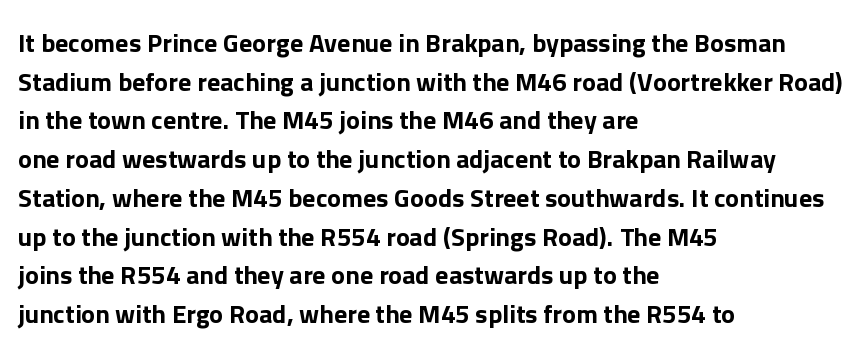
The image shows 26 px text type, upright; set left-aligned, normal line spacing (1.49x), normal letter spacing, not underlined.
